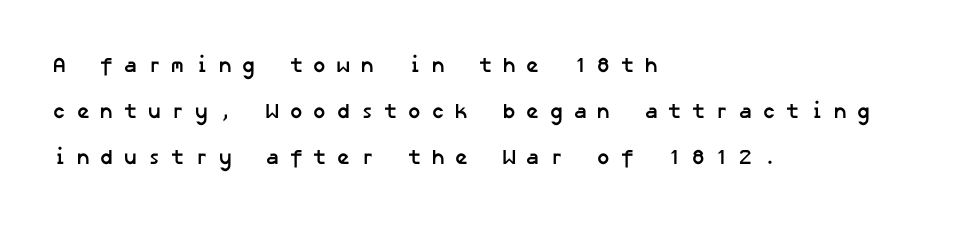
Q: Is the text bold? A: Yes.
Q: Is the text underlined? A: No.
Q: How is the paragraph aligned? A: Left-aligned.
Q: Is the spacing between letters normal or unusually wide? A: Unusually wide.
Q: Is the spacing between lines tight, normal or loose? A: Loose.
